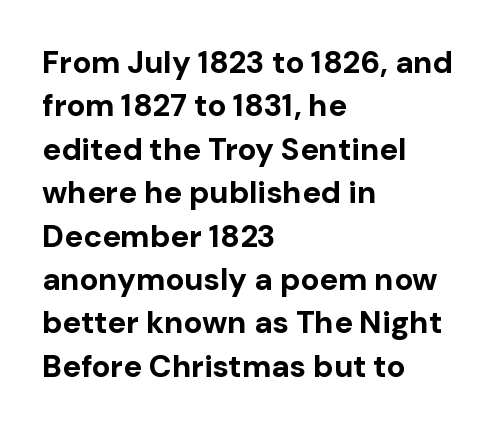
Underlining? Definitely not there. Short and long lines alike share a common starting point at left. Compared with typical paragraphs, the rows here are spaced about the same. This rendering leaves character spacing at its baseline value. Italic: no, the glyphs are upright roman.
